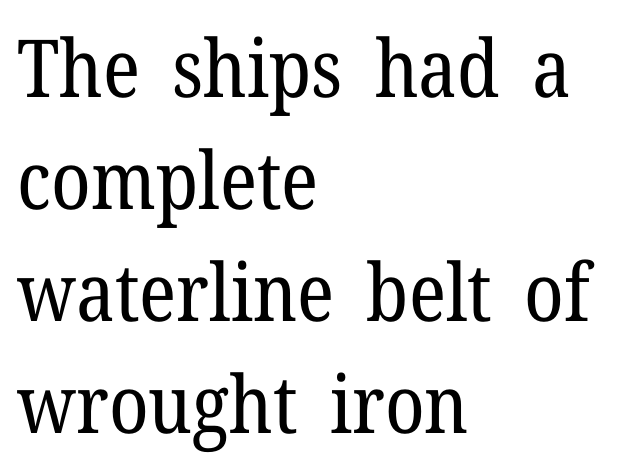
Decoration check: the copy has no underline. A student would call this left alignment; a typographer would say flush left, rag right. The rendering keeps characters at their native spacing. You could not count columns in this text — the font is proportionally spaced.
